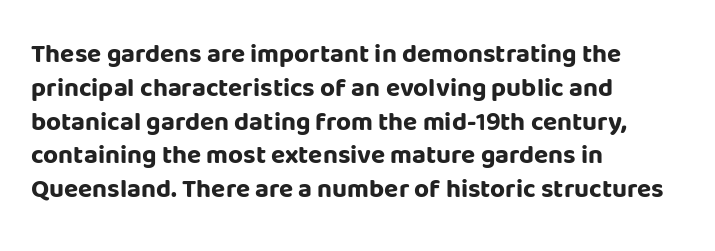
Notice how the stems are strictly vertical — no italics here. The passage shown is emphatically bold. Students, observe: this is what conventionally led text looks like. You could call the tracking neutral — neither tight nor loose. The ragged edge is on the right, which tells us the setting is flush left. Descenders are the only things crossing below the line.
